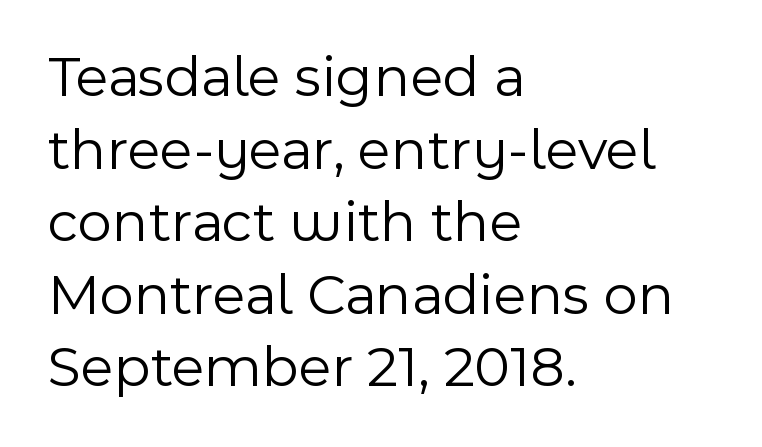
{"serif": "no", "italic": "no", "bold": "no", "weight": "light", "width": "normal", "x_height": "medium", "monospaced": "no", "underline": "no", "align": "left", "line_spacing_ratio": 1.23, "letter_spacing": "normal", "letter_spacing_em": 0.0, "glyph_px": 59}
